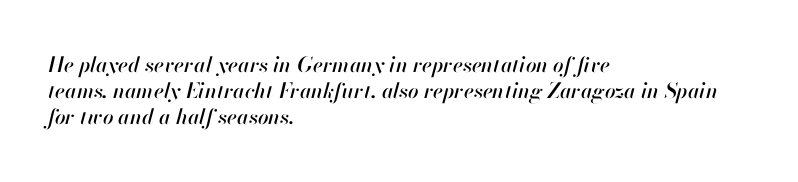
Q: Is the text italic (slanted)? A: Yes, it leans right by about 13 degrees.
Q: Is the text underlined? A: No.
Q: How is the paragraph aligned? A: Left-aligned.
Q: Is the spacing between letters normal or unusually wide? A: Normal.
Q: Is the spacing between lines tight, normal or loose? A: Normal.
